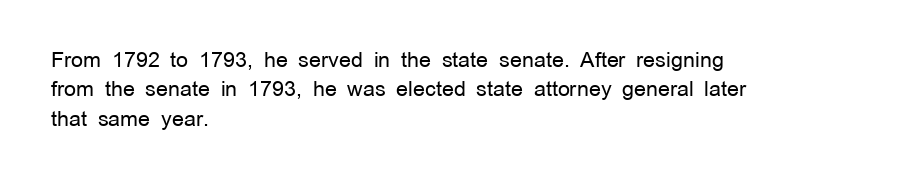
Q: Is the text bold? A: No.
Q: Is the text italic (slanted)? A: No, it is upright.
Q: Is the text underlined? A: No.
Q: How is the paragraph aligned? A: Left-aligned.
Q: Is the spacing between letters normal or unusually wide? A: Normal.
Q: Is the spacing between lines tight, normal or loose? A: Normal.
